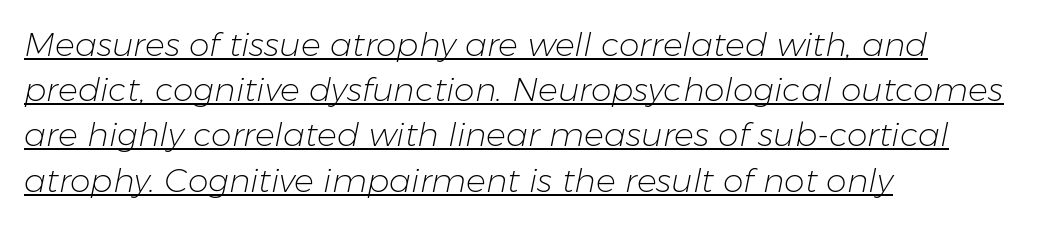
{"italic": "yes", "lean": "right", "slant_degrees": 11, "bold": "no", "weight": "light", "width": "normal", "stroke_contrast": "low", "x_height": "medium", "monospaced": "no", "underline": "yes", "align": "left", "line_spacing": "normal", "line_spacing_ratio": 1.37, "letter_spacing": "normal", "letter_spacing_em": 0.0, "glyph_px": 33}
